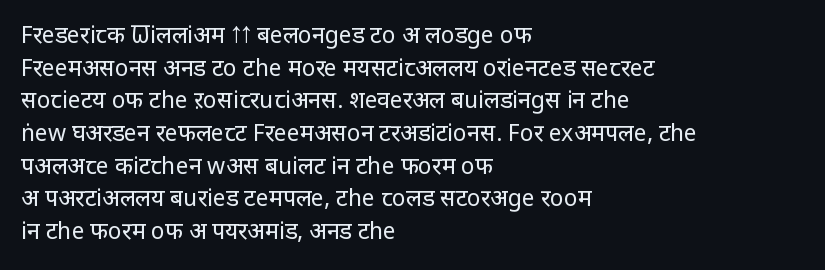
{"italic": "no", "bold": "no", "underline": "no", "align": "left", "line_spacing": "normal", "line_spacing_ratio": 1.42, "letter_spacing": "normal", "letter_spacing_em": 0.0, "glyph_px": 23}
